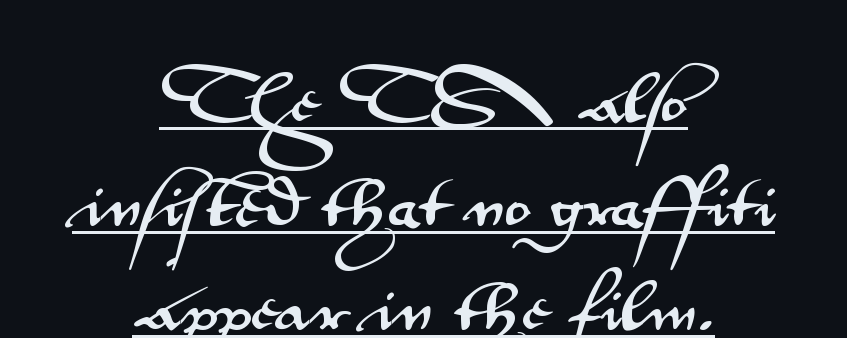
{"serif": "no", "width": "wide", "stroke_contrast": "medium", "x_height": "small", "monospaced": "no", "underline": "yes", "align": "center", "line_spacing_ratio": 1.86, "letter_spacing": "normal", "letter_spacing_em": 0.0, "glyph_px": 56}
